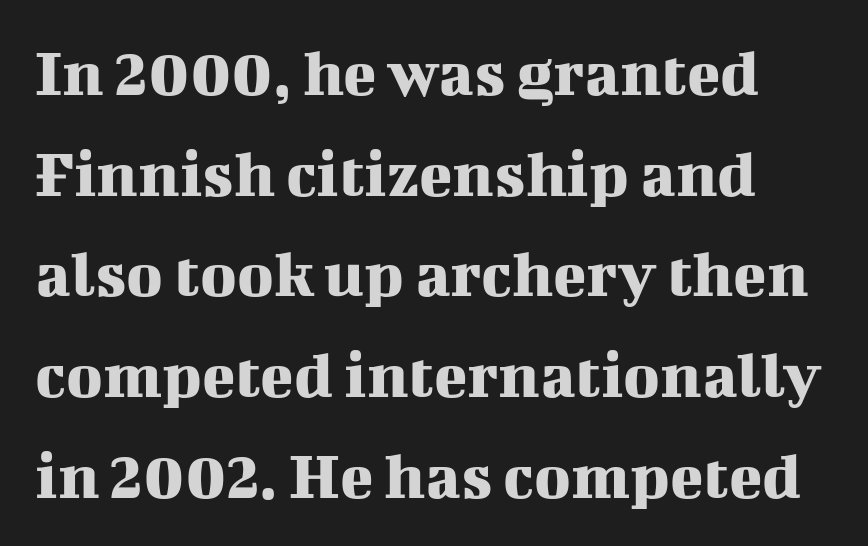
Q: Is the text italic (slanted)? A: No, it is upright.
Q: Is the typeface a serif or a sans-serif typeface? A: Serif.
Q: Is the text underlined? A: No.
Q: Is the spacing between letters normal or unusually wide? A: Normal.
Q: Is the spacing between lines tight, normal or loose? A: Normal.
Q: Width (condensed, normal, or wide)? A: Normal.
Q: Stroke contrast? A: Medium.
Q: x-height? A: Medium.
Q: Monospaced? A: No.
